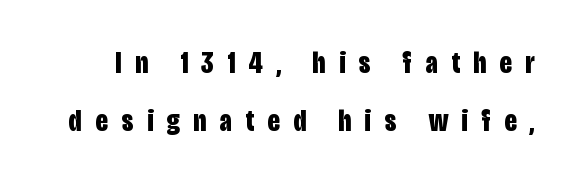
The image shows 31 px bold, condensed sans-serif type, upright; set line spacing 1.87x, unusually wide letter spacing (+0.44 em), not underlined; low stroke contrast and a large x-height.
